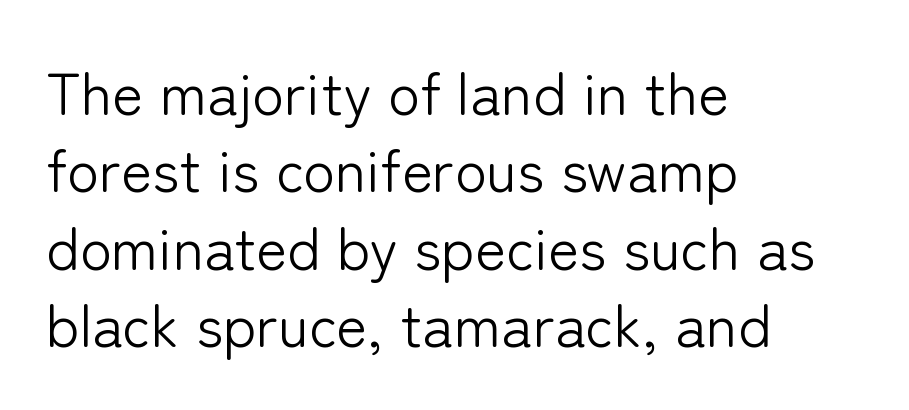
The image shows 59 px light sans-serif type, upright; set left-aligned, normal line spacing (1.31x), normal letter spacing, not underlined; low stroke contrast and a medium x-height.
